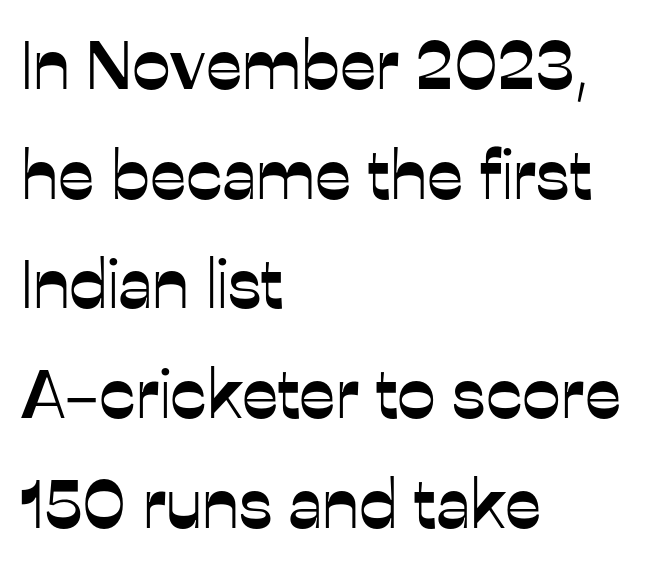
{"serif": "no", "italic": "no", "width": "normal", "stroke_contrast": "low", "x_height": "medium", "monospaced": "no", "underline": "no", "align": "left", "line_spacing": "normal", "line_spacing_ratio": 1.59, "letter_spacing": "normal", "letter_spacing_em": 0.0, "glyph_px": 69}
